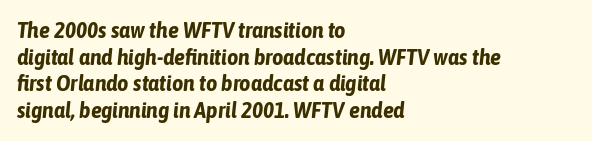
Short note: letters normally spaced. The axis of the letterforms is tilted away from vertical. The compositor pushed each line to the left boundary. Students, this is bold: see how much ink each stroke carries.
